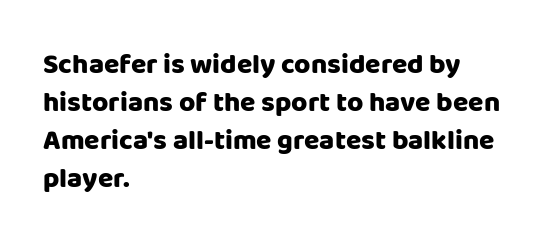
The image shows 28 px heavy sans-serif type, upright; set left-aligned, normal line spacing (1.36x), normal letter spacing, not underlined; low stroke contrast and a large x-height.
